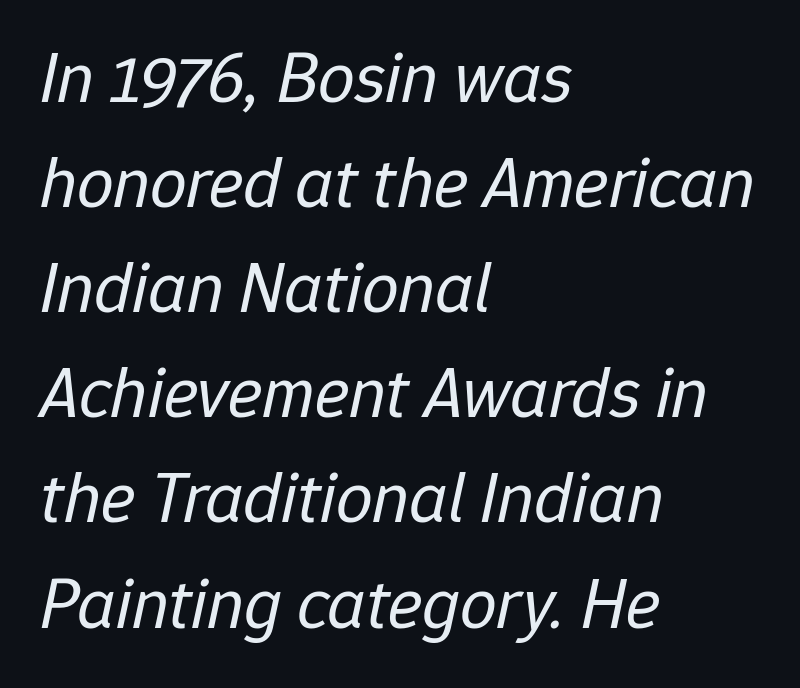
The passage is arranged the way most books set body copy — flush left. The rendering keeps characters at their native spacing. An italicized treatment has been applied to the whole sample. Is there much room between lines? A standard amount, neither cramped nor airy.
